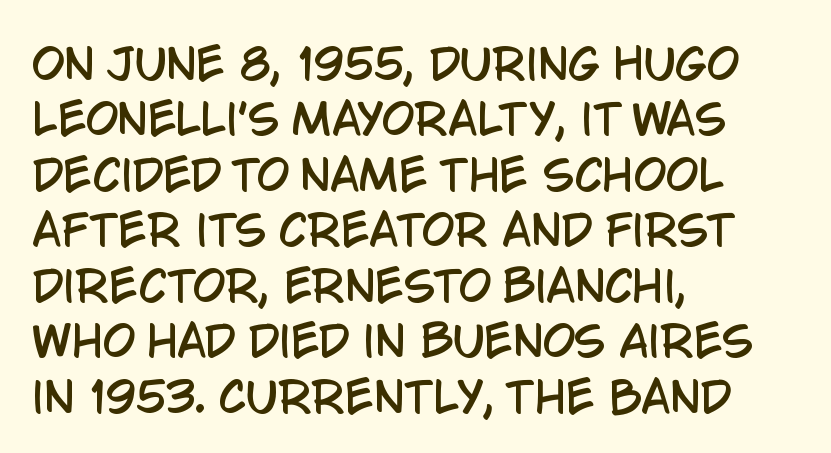
{"serif": "no", "italic": "no", "width": "condensed", "stroke_contrast": "low", "x_height": "large", "monospaced": "no", "underline": "no", "align": "left", "line_spacing": "normal", "line_spacing_ratio": 1.32, "letter_spacing": "normal", "letter_spacing_em": 0.0, "glyph_px": 42}
